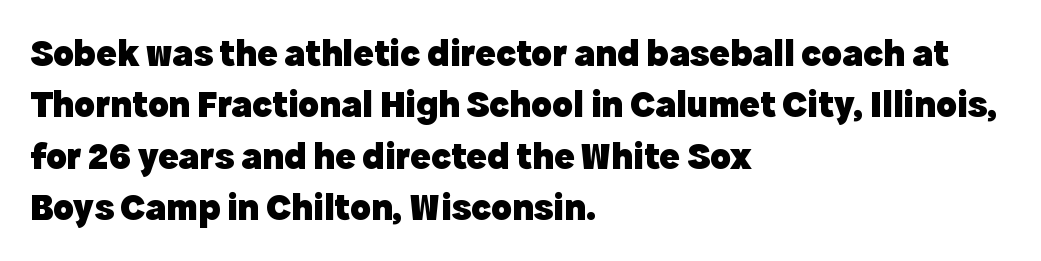
{"serif": "no", "italic": "no", "bold": "yes", "weight": "heavy", "width": "normal", "x_height": "medium", "monospaced": "no", "underline": "no", "align": "left", "line_spacing": "normal", "line_spacing_ratio": 1.35, "letter_spacing": "normal", "letter_spacing_em": 0.0, "glyph_px": 38}
